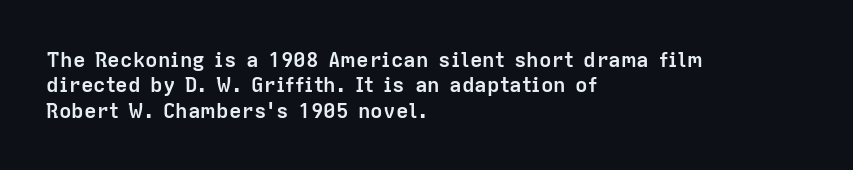
Q: Is the text bold? A: Yes.
Q: Is the text italic (slanted)? A: No, it is upright.
Q: Is the text underlined? A: No.
Q: How is the paragraph aligned? A: Left-aligned.
Q: Is the spacing between letters normal or unusually wide? A: Normal.
